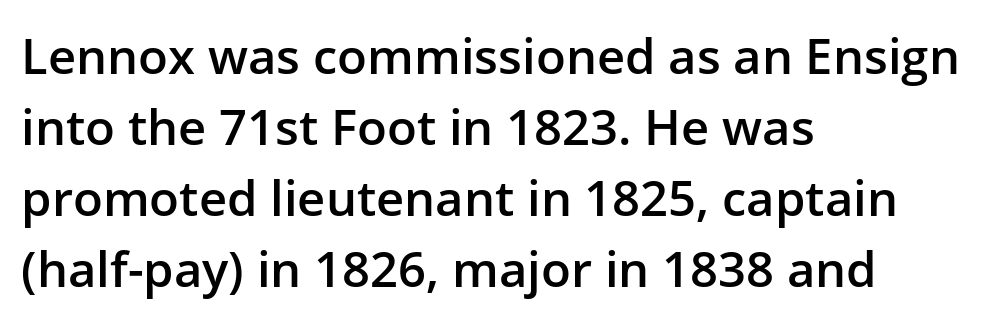
Q: Is the text bold? A: Semi-bold.
Q: Is the text italic (slanted)? A: No, it is upright.
Q: Is the typeface a serif or a sans-serif typeface? A: Sans-serif.
Q: Is the text underlined? A: No.
Q: How is the paragraph aligned? A: Left-aligned.
Q: Is the spacing between letters normal or unusually wide? A: Normal.
Q: Is the spacing between lines tight, normal or loose? A: Normal.
Q: Width (condensed, normal, or wide)? A: Normal.
Q: Stroke contrast? A: Low.
Q: x-height? A: Medium.
Q: Monospaced? A: No.
